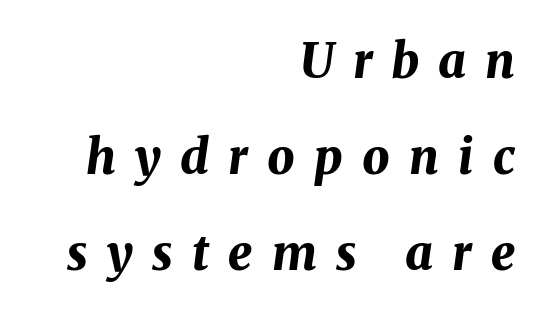
The image shows 48 px bold type, italic (leaning right); set right-aligned, loose line spacing (2.0x), unusually wide letter spacing (+0.4 em), not underlined; medium stroke contrast and a medium x-height.
